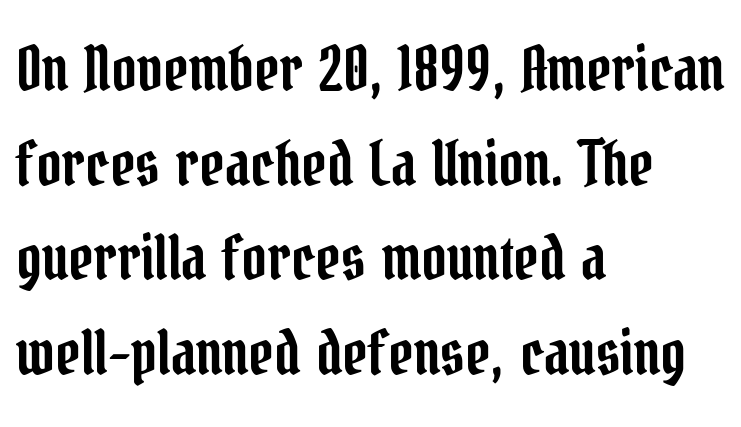
{"serif": "yes", "italic": "no", "width": "condensed", "stroke_contrast": "low", "x_height": "medium", "monospaced": "no", "underline": "no", "align": "left", "line_spacing": "normal", "line_spacing_ratio": 1.55, "letter_spacing": "normal", "letter_spacing_em": 0.0, "glyph_px": 61}
